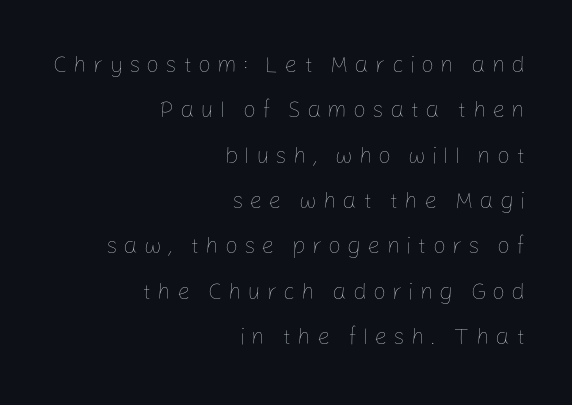
The image shows 23 px text type, upright; set right-aligned, loose line spacing (1.97x), unusually wide letter spacing (+0.26 em), not underlined.
